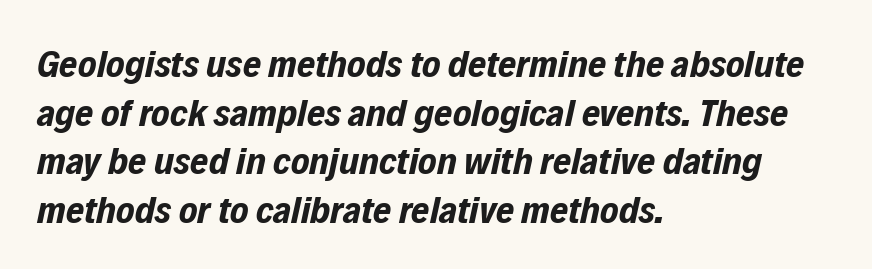
{"italic": "yes", "lean": "right", "slant_degrees": 12, "bold": "yes", "weight": "bold", "width": "condensed", "stroke_contrast": "low", "x_height": "medium", "monospaced": "no", "underline": "no", "align": "left", "line_spacing": "normal", "line_spacing_ratio": 1.25, "letter_spacing": "normal", "letter_spacing_em": 0.0, "glyph_px": 39}
